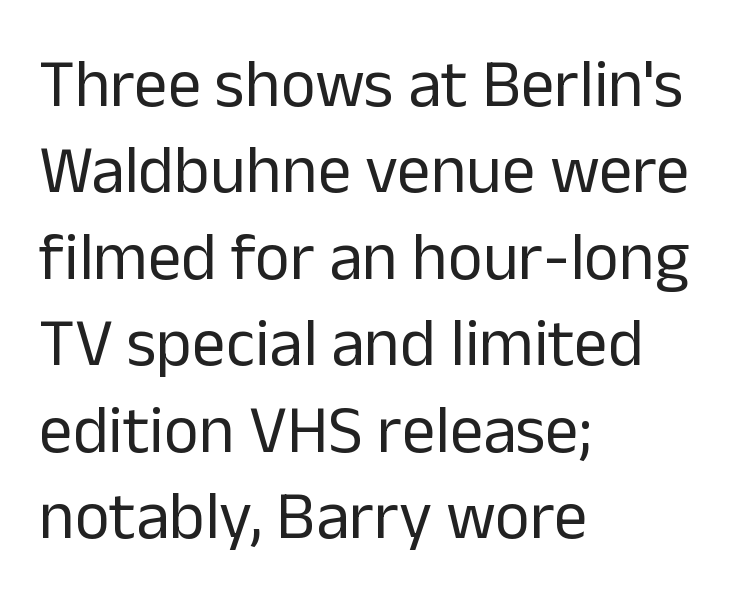
The image shows 67 px regular-weight sans-serif type, upright; set left-aligned, normal line spacing (1.29x), normal letter spacing, not underlined; low stroke contrast and a medium x-height.
